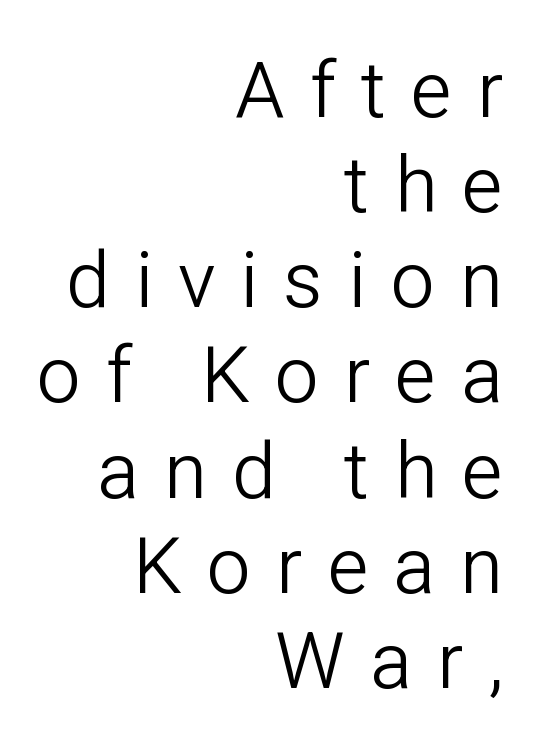
{"serif": "no", "italic": "no", "bold": "no", "weight": "light", "width": "normal", "stroke_contrast": "low", "x_height": "medium", "monospaced": "no", "underline": "no", "align": "right", "line_spacing_ratio": 1.22, "letter_spacing": "wide", "letter_spacing_em": 0.32, "glyph_px": 78}
